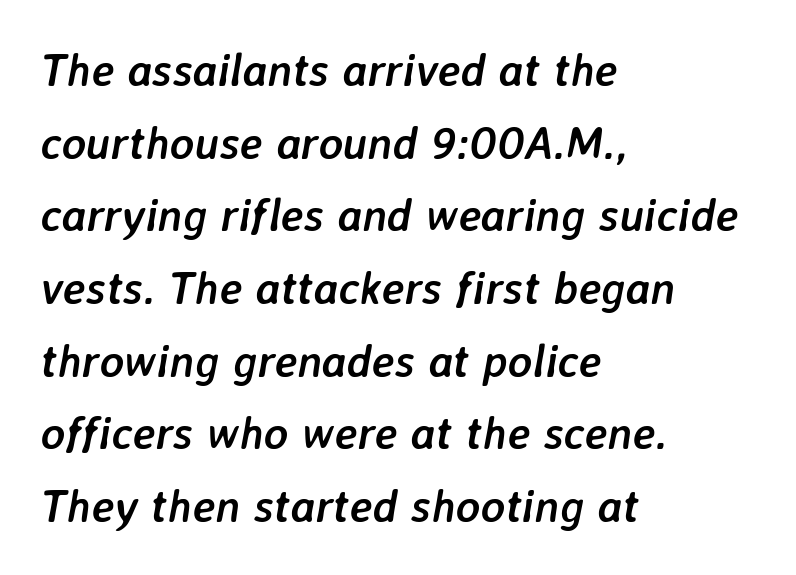
The baseline area is clear. You could not count columns in this text — the font is proportionally spaced. The lines are quadded left. The rendering uses a moderate line-height, typical for paragraphs. Quick note: italic. Emphasis by weight is at full strength: bold.
